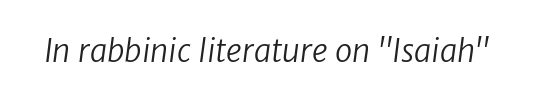
{"serif": "no", "bold": "no", "weight": "regular", "width": "normal", "stroke_contrast": "low", "x_height": "medium", "monospaced": "no", "underline": "no", "letter_spacing": "normal", "letter_spacing_em": 0.0, "glyph_px": 31}
